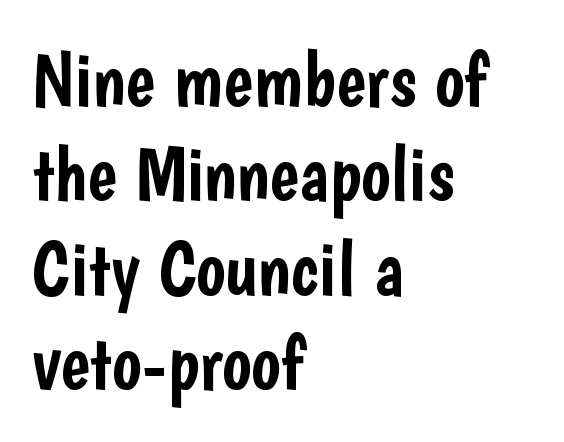
Q: Is the text italic (slanted)? A: No, it is upright.
Q: Is the typeface a serif or a sans-serif typeface? A: Sans-serif.
Q: Is the text underlined? A: No.
Q: How is the paragraph aligned? A: Left-aligned.
Q: Is the spacing between letters normal or unusually wide? A: Normal.
Q: Width (condensed, normal, or wide)? A: Condensed.
Q: Stroke contrast? A: Low.
Q: x-height? A: Medium.
Q: Monospaced? A: No.
